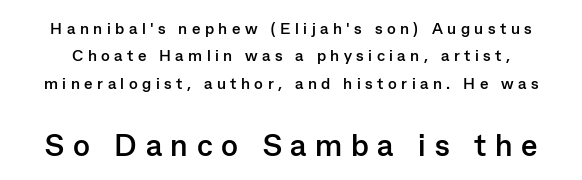
The image shows 31 px semibold sans-serif type, upright; set line spacing 1.71x, unusually wide letter spacing (+0.28 em), not underlined; the second (bottom) block is 1.94x larger; low stroke contrast and a medium x-height.
